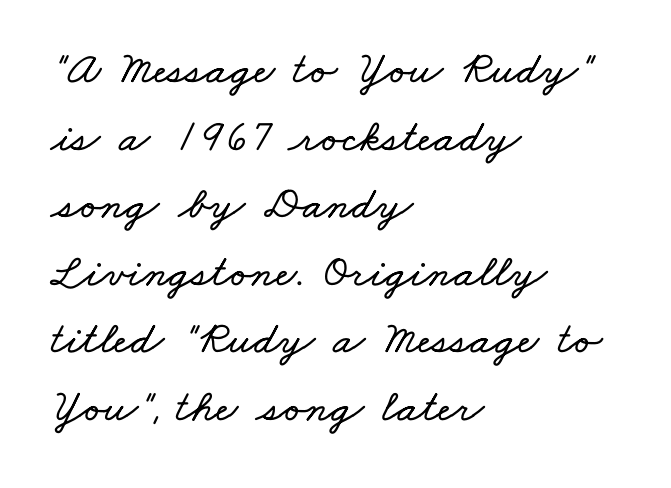
The letterforms sit shoulder to shoulder at normal distance. The paragraph shown leans on its left margin. Spacing verdict: proportional, widths tailored to each character. The designer left line spacing at the default. Rule under the text: the space is simply empty.
